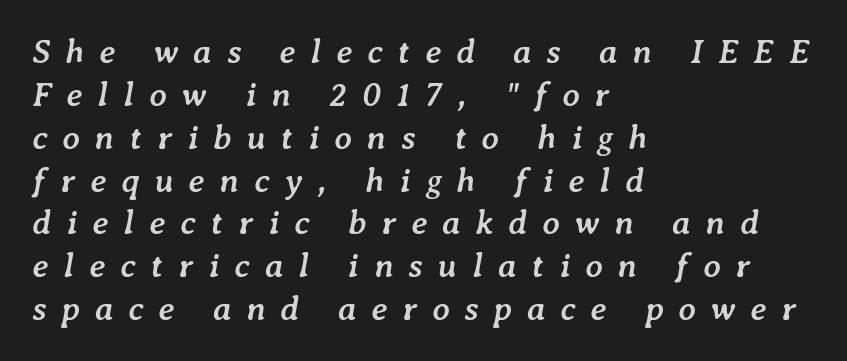
The image shows 34 px semibold type, italic (leaning right); set left-aligned, normal line spacing (1.26x), unusually wide letter spacing (+0.44 em), not underlined; low stroke contrast and a medium x-height.
